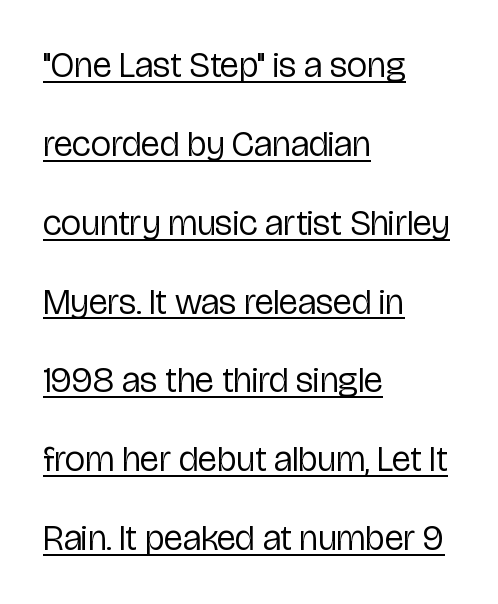
Q: Is the text bold? A: No.
Q: Is the text italic (slanted)? A: No, it is upright.
Q: Is the typeface a serif or a sans-serif typeface? A: Sans-serif.
Q: Is the text underlined? A: Yes.
Q: How is the paragraph aligned? A: Left-aligned.
Q: Is the spacing between letters normal or unusually wide? A: Normal.
Q: Is the spacing between lines tight, normal or loose? A: Loose.
Q: Width (condensed, normal, or wide)? A: Condensed.
Q: Stroke contrast? A: Low.
Q: x-height? A: Medium.
Q: Monospaced? A: No.
